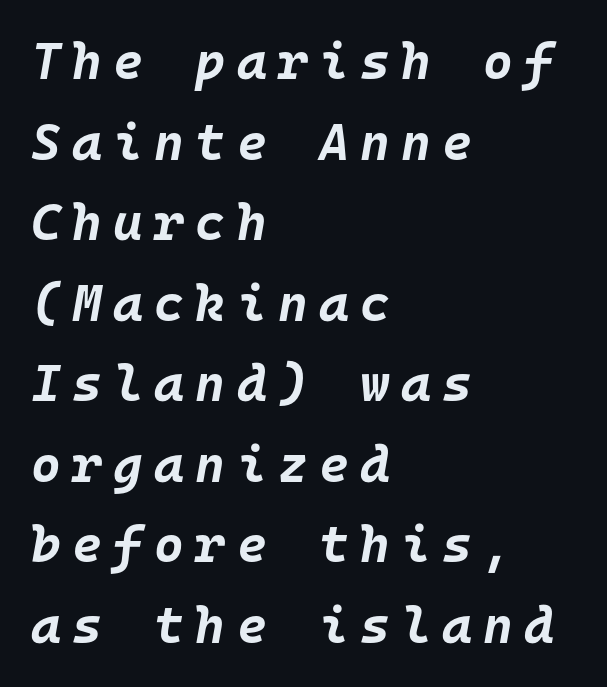
The rows are spaced the way most documents space them. Each letter, wide or thin by design, is forced into the same width here. Letter spacing: wide. In CSS terms this would be text-align: left. The font's italic variant was chosen for this text. A bare baseline throughout the passage.
